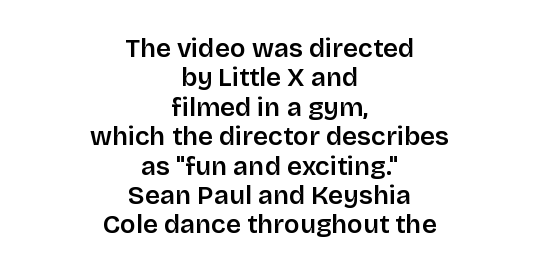
Q: Is the text bold? A: Semi-bold.
Q: Is the text italic (slanted)? A: No, it is upright.
Q: Is the text underlined? A: No.
Q: How is the paragraph aligned? A: Centered.
Q: Is the spacing between letters normal or unusually wide? A: Normal.
Q: Is the spacing between lines tight, normal or loose? A: Tight.
